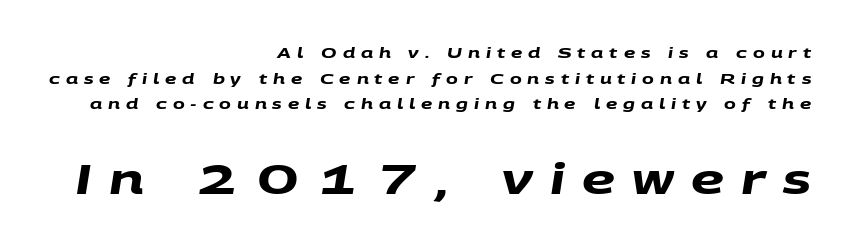
{"serif": "no", "bold": "yes", "weight": "heavy", "width": "wide", "stroke_contrast": "medium", "x_height": "large", "monospaced": "no", "underline": "no", "align": "right", "line_spacing_ratio": 1.83, "letter_spacing": "wide", "letter_spacing_em": 0.42, "larger_block": "second", "size_ratio": 2.93, "glyph_px": 41}
